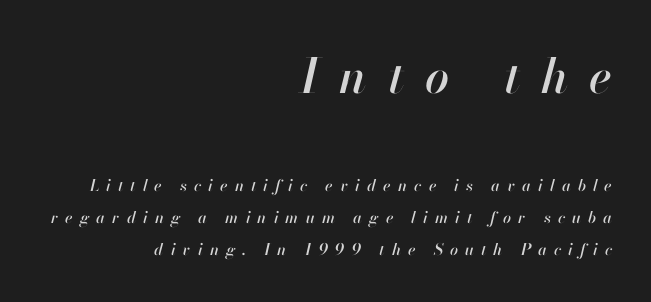
{"italic": "yes", "lean": "right", "slant_degrees": 13, "width": "normal", "stroke_contrast": "high", "x_height": "small", "monospaced": "no", "underline": "no", "align": "right", "line_spacing": "loose", "line_spacing_ratio": 2.0, "letter_spacing": "wide", "letter_spacing_em": 0.44, "larger_block": "first", "size_ratio": 3.0, "glyph_px": 48}
